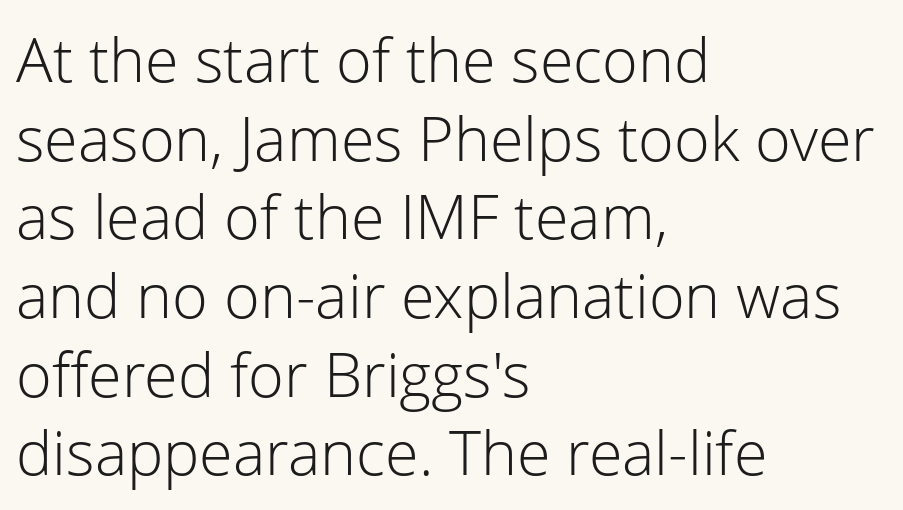
{"serif": "no", "italic": "no", "bold": "no", "weight": "light", "width": "normal", "stroke_contrast": "low", "x_height": "medium", "monospaced": "no", "underline": "no", "align": "left", "line_spacing": "normal", "line_spacing_ratio": 1.29, "letter_spacing": "normal", "letter_spacing_em": 0.0, "glyph_px": 61}
